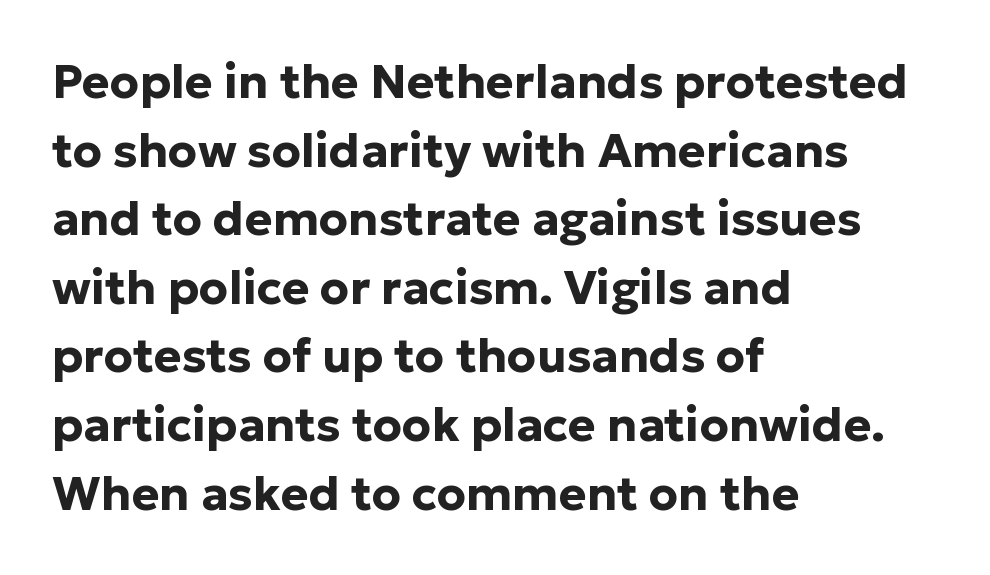
Q: Is the text bold? A: Yes.
Q: Is the text italic (slanted)? A: No, it is upright.
Q: Is the typeface a serif or a sans-serif typeface? A: Sans-serif.
Q: Is the text underlined? A: No.
Q: How is the paragraph aligned? A: Left-aligned.
Q: Is the spacing between letters normal or unusually wide? A: Normal.
Q: Is the spacing between lines tight, normal or loose? A: Normal.
Q: Width (condensed, normal, or wide)? A: Normal.
Q: Stroke contrast? A: Low.
Q: x-height? A: Medium.
Q: Monospaced? A: No.
